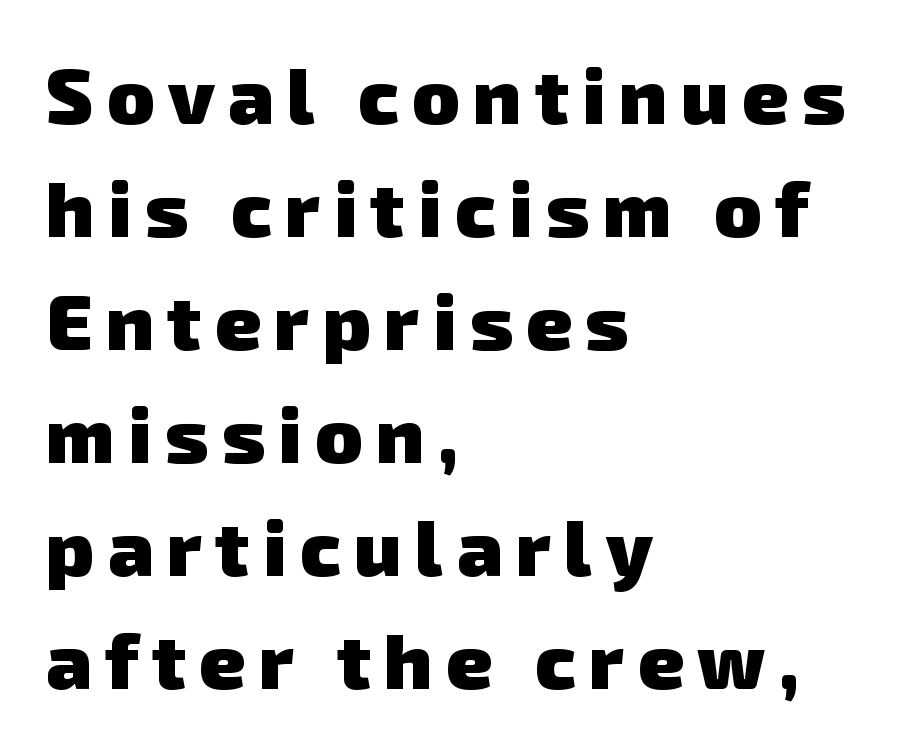
The image shows 78 px heavy sans-serif type; set left-aligned, normal line spacing (1.45x), not underlined; low stroke contrast and a medium x-height.
